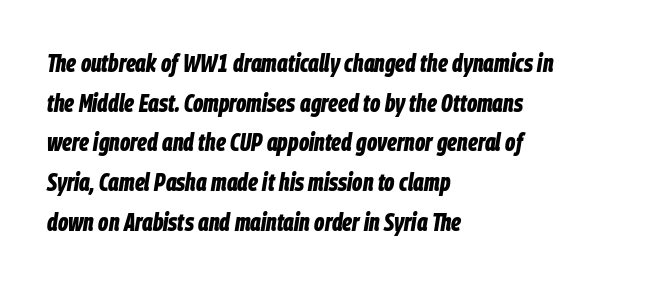
{"italic": "yes", "lean": "right", "slant_degrees": 9, "bold": "yes", "underline": "no", "align": "left", "line_spacing": "normal", "line_spacing_ratio": 1.59, "letter_spacing": "normal", "letter_spacing_em": 0.0, "glyph_px": 25}
